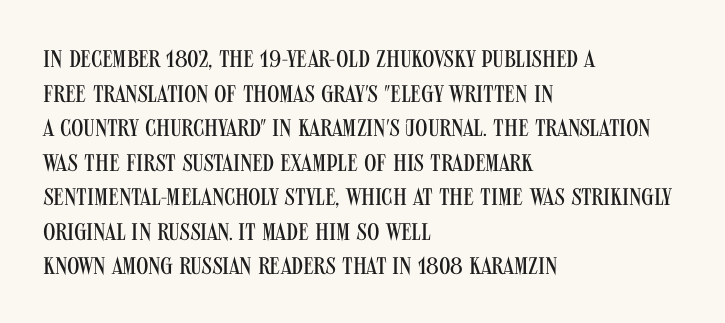
{"italic": "no", "bold": "no", "underline": "no", "align": "left", "line_spacing": "normal", "line_spacing_ratio": 1.44, "letter_spacing": "normal", "letter_spacing_em": 0.0, "glyph_px": 24}
